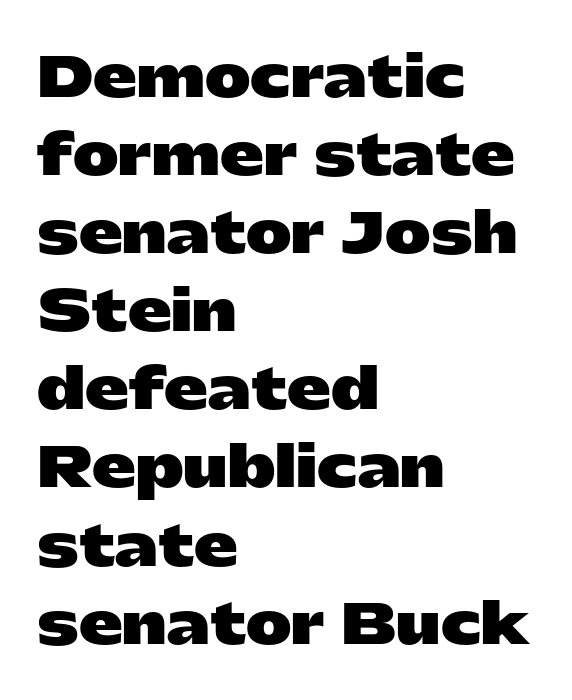
The image shows 55 px heavy, wide sans-serif type, upright; set left-aligned, normal line spacing (1.42x), normal letter spacing, not underlined; low stroke contrast and a medium x-height.
